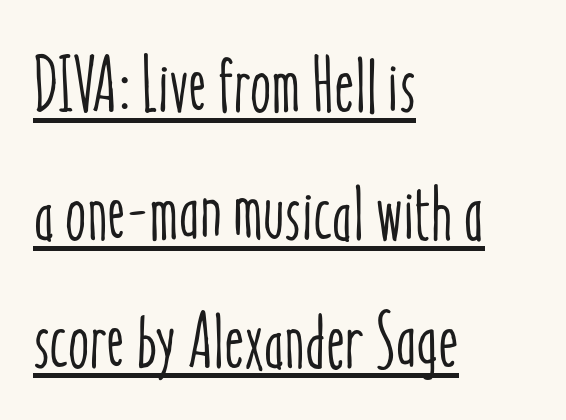
Q: Is the text italic (slanted)? A: No, it is upright.
Q: Is the text underlined? A: Yes.
Q: How is the paragraph aligned? A: Left-aligned.
Q: Is the spacing between letters normal or unusually wide? A: Normal.
Q: Is the spacing between lines tight, normal or loose? A: Normal.
Q: Width (condensed, normal, or wide)? A: Condensed.
Q: Stroke contrast? A: Low.
Q: x-height? A: Medium.
Q: Monospaced? A: No.
